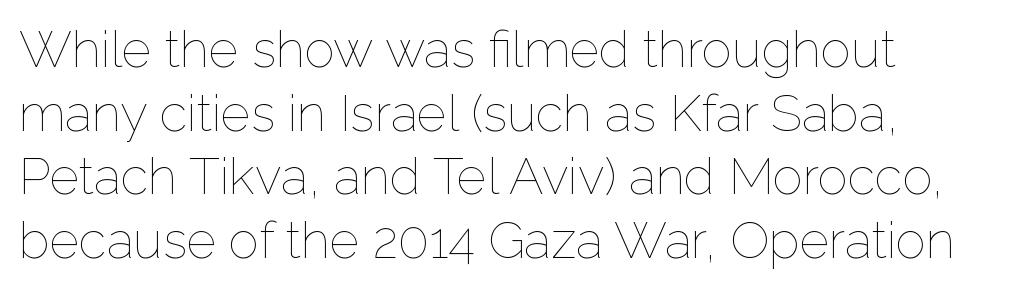
{"italic": "no", "bold": "no", "weight": "thin", "width": "normal", "stroke_contrast": "low", "x_height": "medium", "monospaced": "no", "underline": "no", "align": "left", "line_spacing": "normal", "line_spacing_ratio": 1.25, "letter_spacing": "normal", "letter_spacing_em": 0.0, "glyph_px": 51}
